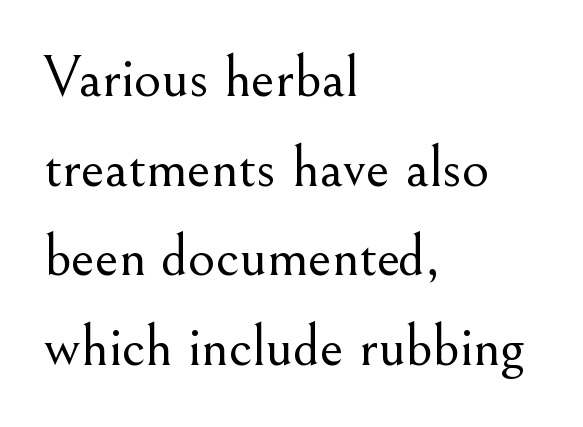
Q: Is the text bold? A: No.
Q: Is the text italic (slanted)? A: No, it is upright.
Q: Is the typeface a serif or a sans-serif typeface? A: Serif.
Q: Is the text underlined? A: No.
Q: How is the paragraph aligned? A: Left-aligned.
Q: Is the spacing between letters normal or unusually wide? A: Normal.
Q: Is the spacing between lines tight, normal or loose? A: Normal.
Q: Width (condensed, normal, or wide)? A: Normal.
Q: Stroke contrast? A: Medium.
Q: x-height? A: Small.
Q: Monospaced? A: No.
